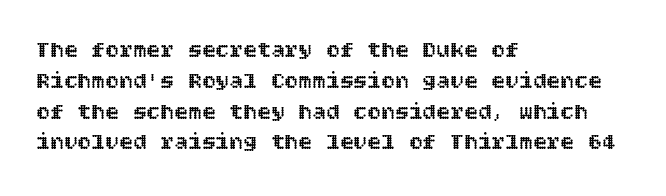
The glyphs are unaccompanied by any horizontal stroke below them. Quick note: not italic, upright. Each word holds together tightly as a unit, with standard inter-letter gaps. The paragraph shown leans on its left margin. Does the leading feel generous? No, just average.
